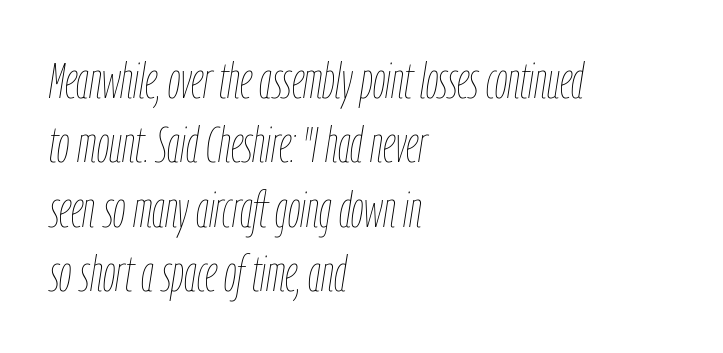
The image shows 50 px thin, condensed type, italic (leaning right); set left-aligned, normal line spacing (1.29x), normal letter spacing, not underlined; low stroke contrast and a medium x-height.
